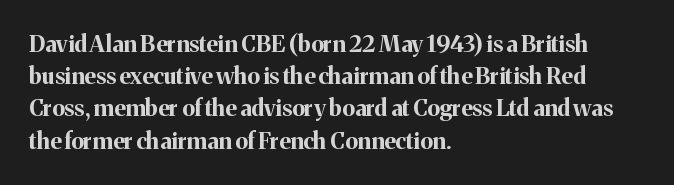
The image shows 23 px bold type, upright; set left-aligned, normal line spacing (1.4x), normal letter spacing, not underlined.
